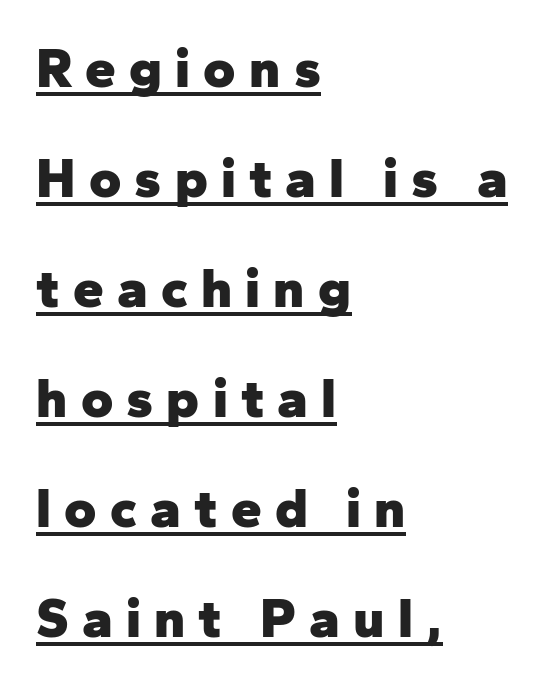
Q: Is the text bold? A: Yes.
Q: Is the text italic (slanted)? A: No, it is upright.
Q: Is the typeface a serif or a sans-serif typeface? A: Sans-serif.
Q: Is the text underlined? A: Yes.
Q: How is the paragraph aligned? A: Left-aligned.
Q: Is the spacing between letters normal or unusually wide? A: Unusually wide.
Q: Is the spacing between lines tight, normal or loose? A: Loose.
Q: Width (condensed, normal, or wide)? A: Normal.
Q: Stroke contrast? A: Low.
Q: x-height? A: Medium.
Q: Monospaced? A: No.
